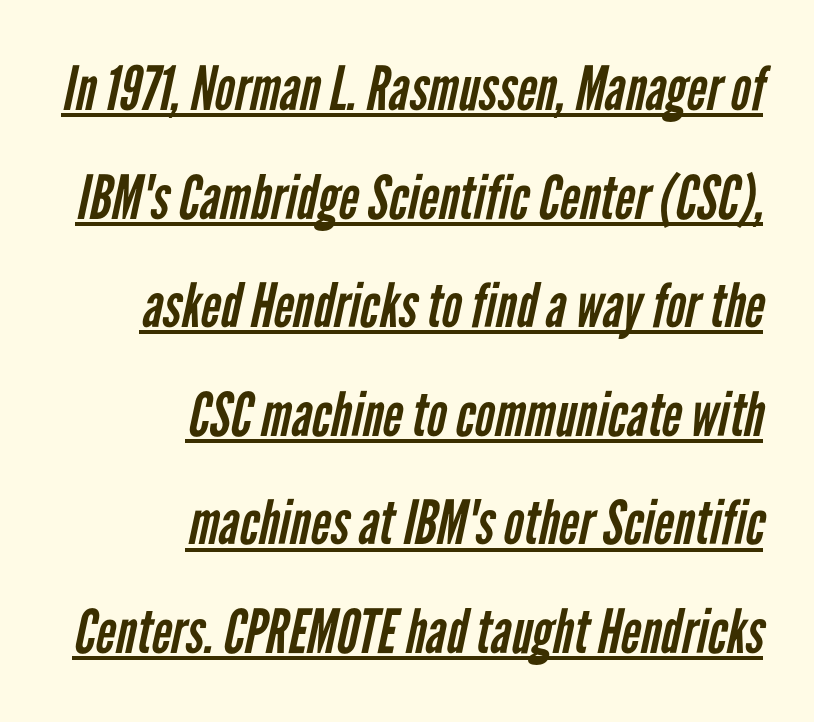
{"serif": "no", "bold": "no", "weight": "regular", "width": "condensed", "stroke_contrast": "low", "x_height": "medium", "monospaced": "no", "underline": "yes", "align": "right", "line_spacing_ratio": 1.78, "letter_spacing": "normal", "letter_spacing_em": 0.0, "glyph_px": 61}
